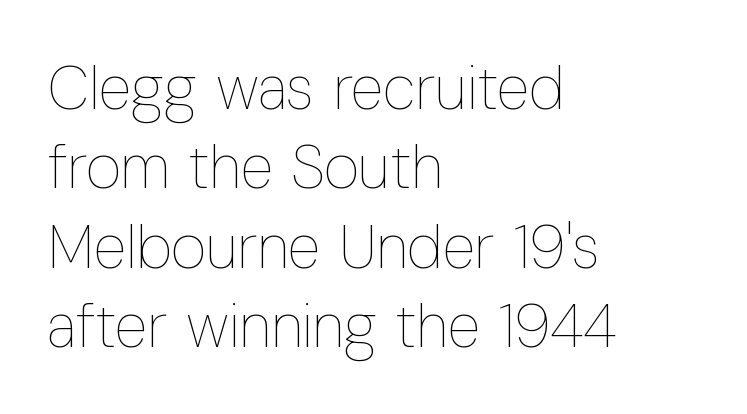
A light-to-regular cut is what we see here. Has an underline been added? It has not. The face used here is rendered with its standard letterfit. The face used here is proportionally spaced, like ordinary book or web type. You can tell it's not italic because the verticals are truly vertical.
